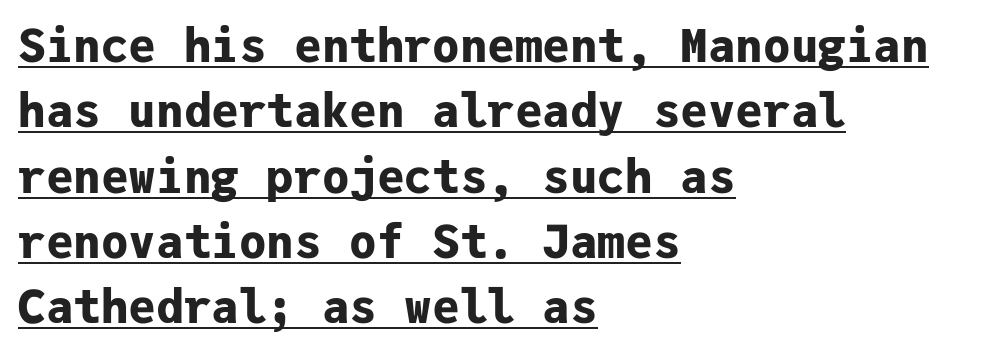
Q: Is the text bold? A: Yes.
Q: Is the text italic (slanted)? A: No, it is upright.
Q: Is the typeface a serif or a sans-serif typeface? A: Sans-serif.
Q: Is the text underlined? A: Yes.
Q: How is the paragraph aligned? A: Left-aligned.
Q: Is the spacing between letters normal or unusually wide? A: Normal.
Q: Is the spacing between lines tight, normal or loose? A: Normal.
Q: Width (condensed, normal, or wide)? A: Normal.
Q: Stroke contrast? A: Low.
Q: x-height? A: Medium.
Q: Monospaced? A: Yes.
